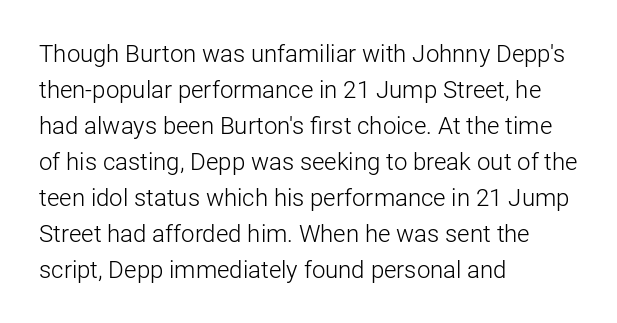
{"italic": "no", "bold": "no", "underline": "no", "align": "left", "line_spacing": "normal", "line_spacing_ratio": 1.5, "letter_spacing": "normal", "letter_spacing_em": 0.0, "glyph_px": 24}
